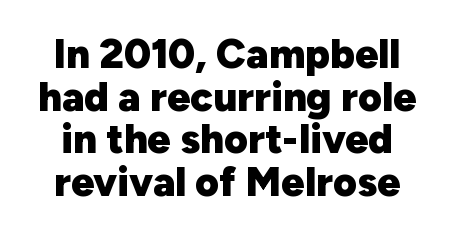
Inter-character spacing is left at the font's built-in metrics. This is the regular roman posture of the typeface. Is this a sans? Yes — the strokes have no serifs. Strong, thick strokes mark this as bold type. What's the leading like? Squeezed, with rows nearly overlapping.
